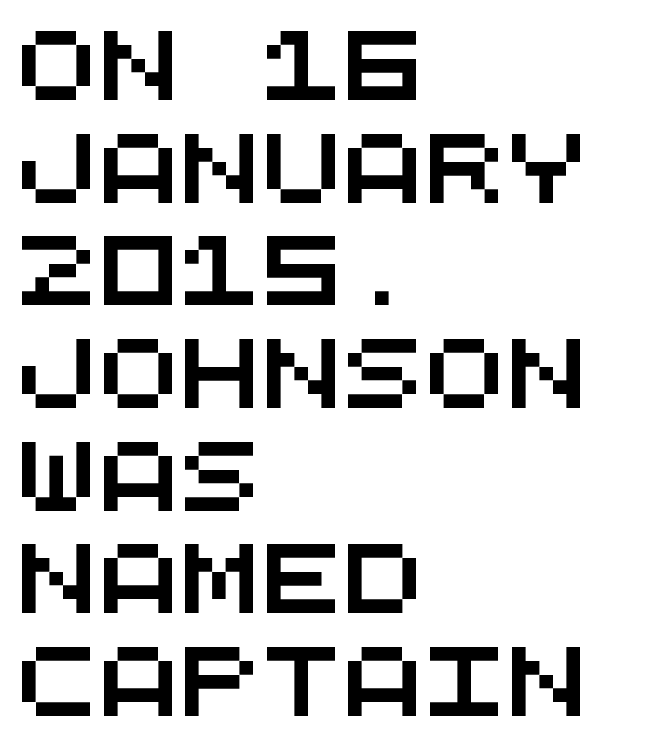
The image shows 68 px wide sans-serif type, monospaced; set left-aligned, normal line spacing (1.51x), normal letter spacing, not underlined; medium stroke contrast and a large x-height.
